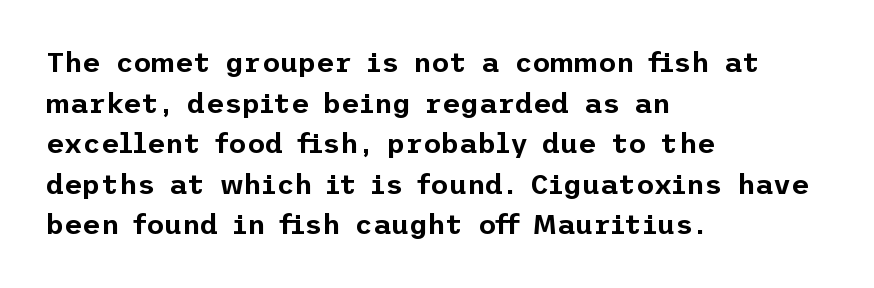
Q: Is the text italic (slanted)? A: No, it is upright.
Q: Is the typeface a serif or a sans-serif typeface? A: Sans-serif.
Q: Is the text underlined? A: No.
Q: How is the paragraph aligned? A: Left-aligned.
Q: Is the spacing between letters normal or unusually wide? A: Normal.
Q: Is the spacing between lines tight, normal or loose? A: Normal.
Q: Width (condensed, normal, or wide)? A: Normal.
Q: Stroke contrast? A: Low.
Q: x-height? A: Medium.
